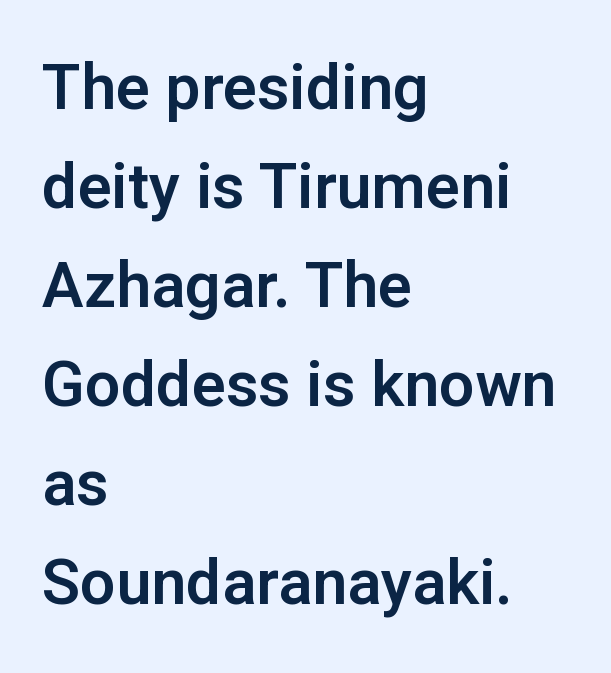
The image shows 63 px sans-serif type, upright; set left-aligned, normal line spacing (1.57x), normal letter spacing, not underlined; low stroke contrast and a medium x-height.
